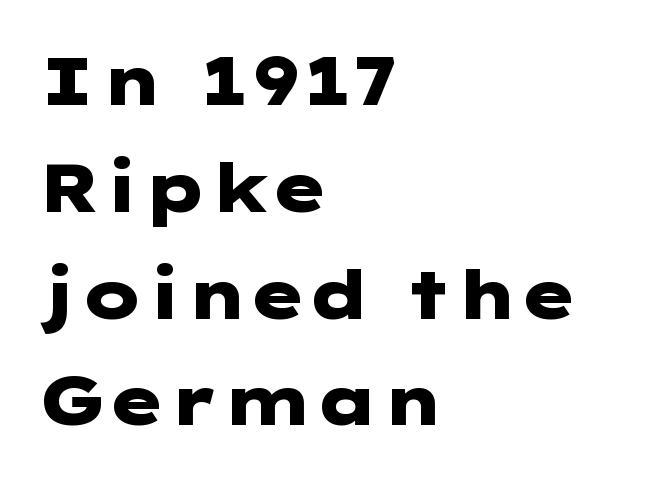
{"serif": "no", "italic": "no", "bold": "yes", "weight": "heavy", "width": "wide", "stroke_contrast": "low", "x_height": "medium", "underline": "no", "align": "left", "line_spacing": "normal", "line_spacing_ratio": 1.57, "letter_spacing": "normal", "letter_spacing_em": 0.0, "glyph_px": 68}
